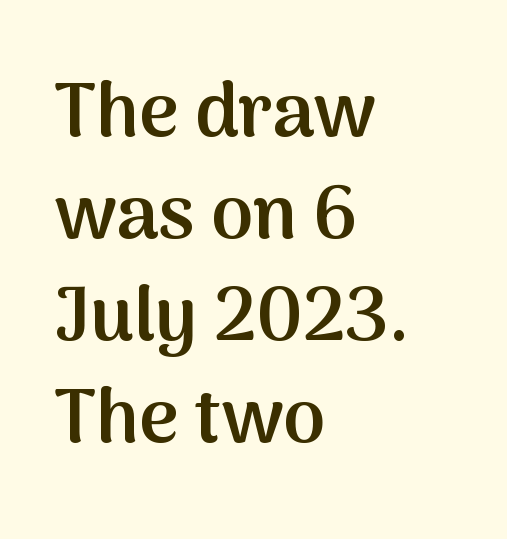
Q: Is the text bold? A: Semi-bold.
Q: Is the text italic (slanted)? A: No, it is upright.
Q: Is the typeface a serif or a sans-serif typeface? A: Sans-serif.
Q: Is the text underlined? A: No.
Q: How is the paragraph aligned? A: Left-aligned.
Q: Is the spacing between letters normal or unusually wide? A: Normal.
Q: Is the spacing between lines tight, normal or loose? A: Normal.
Q: Width (condensed, normal, or wide)? A: Normal.
Q: Stroke contrast? A: Medium.
Q: x-height? A: Medium.
Q: Monospaced? A: No.
